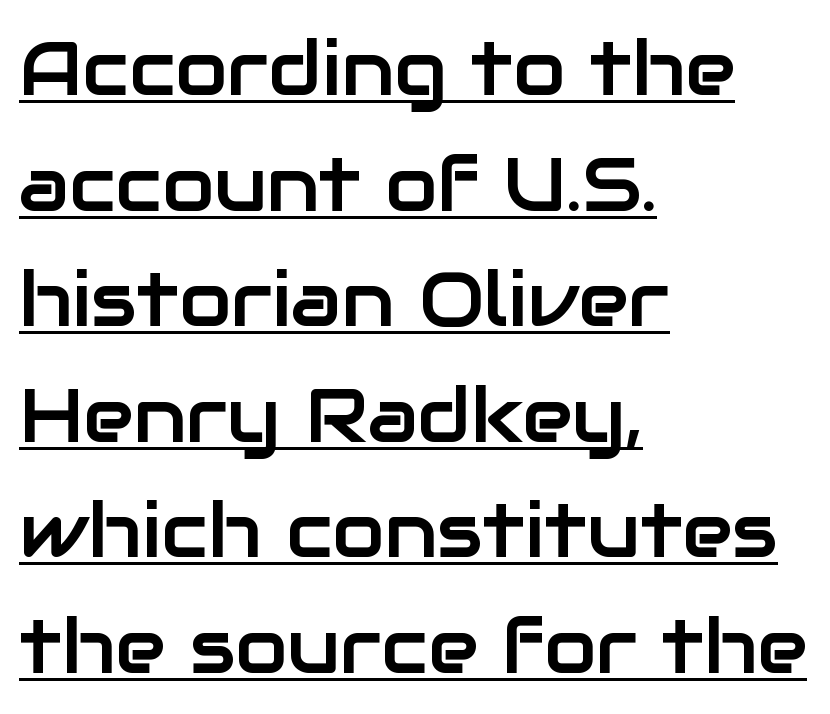
{"serif": "no", "italic": "no", "width": "normal", "stroke_contrast": "low", "x_height": "medium", "monospaced": "no", "underline": "yes", "align": "left", "line_spacing": "normal", "line_spacing_ratio": 1.52, "letter_spacing": "normal", "letter_spacing_em": 0.0, "glyph_px": 76}
